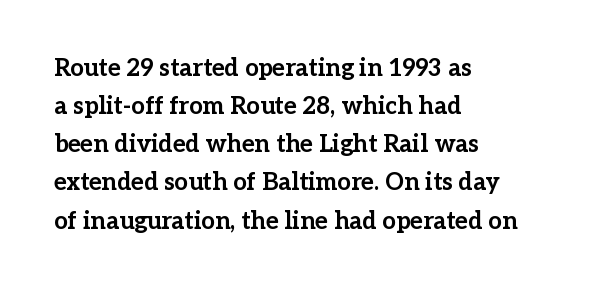
{"italic": "no", "bold": "yes", "underline": "no", "align": "left", "line_spacing": "normal", "line_spacing_ratio": 1.59, "letter_spacing": "normal", "letter_spacing_em": 0.0, "glyph_px": 24}
